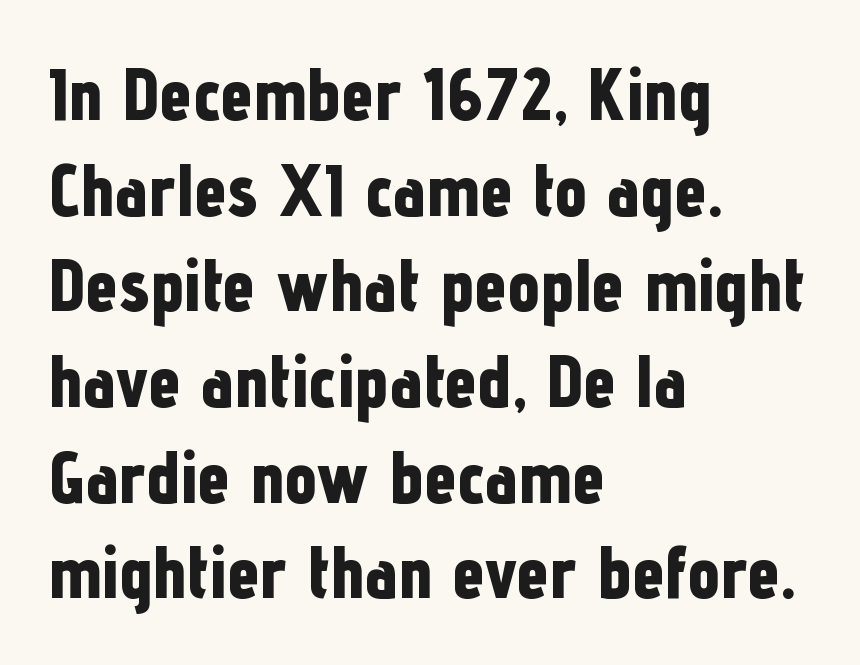
Bold? Absolutely — the strokes are thick and heavy. A typesetter would call this leading conventional body-copy spacing. These lines keep a tight, regular rhythm from letter to letter. Lines of text with bare space underneath.
